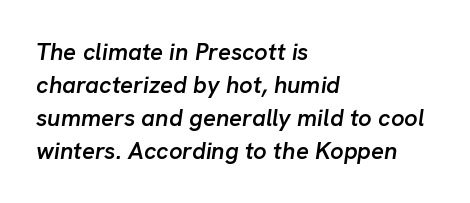
The image shows 24 px text type, italic (leaning right); set left-aligned, normal line spacing (1.37x), normal letter spacing, not underlined.
